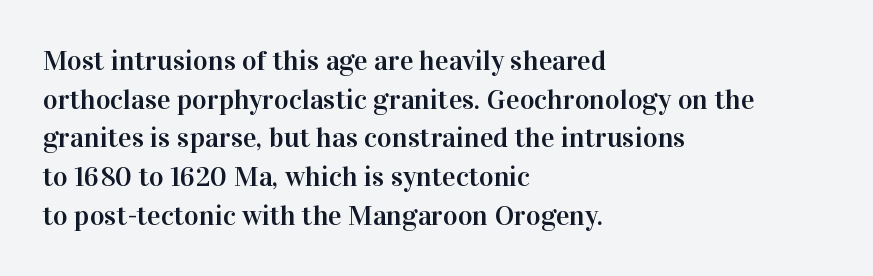
Is there much room between lines? A standard amount, neither cramped nor airy. Quick note: not italic, upright. Lines of text with bare space underneath. Inter-character spacing is left at the font's built-in metrics. Check where the strokes stop: tiny serifs finish them off. The rag falls on the right side of this text block.
